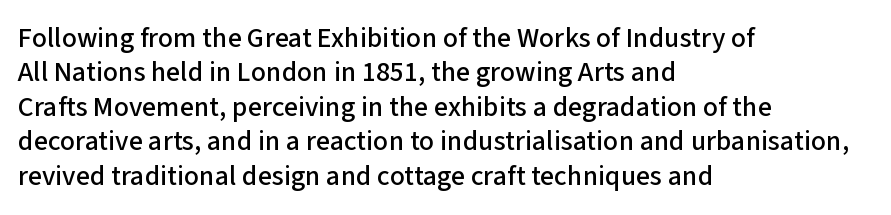
{"serif": "no", "italic": "no", "width": "normal", "stroke_contrast": "low", "x_height": "medium", "monospaced": "no", "underline": "no", "align": "left", "line_spacing_ratio": 1.23, "letter_spacing": "normal", "letter_spacing_em": 0.0, "glyph_px": 28}
